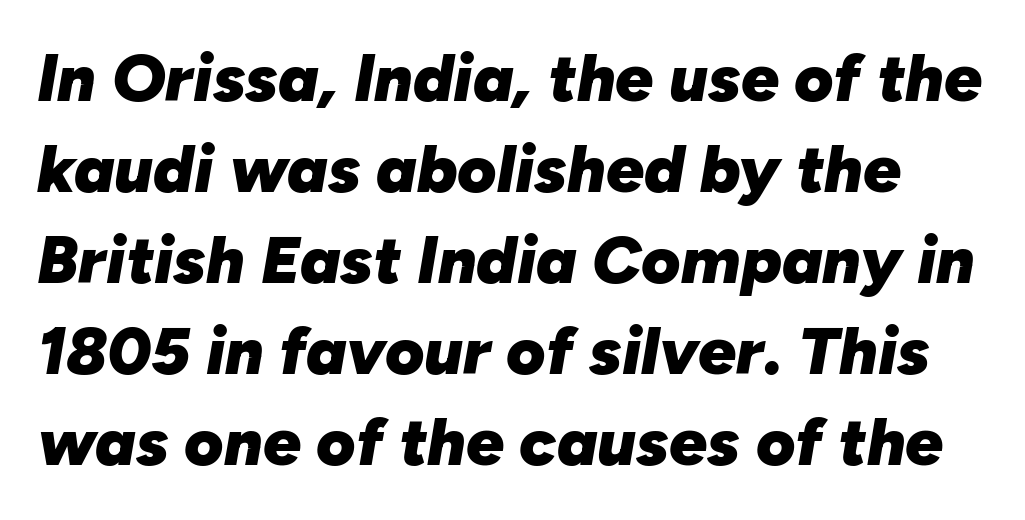
The image shows 67 px heavy type, italic (leaning right); set normal line spacing (1.36x), normal letter spacing, not underlined; low stroke contrast and a medium x-height.
